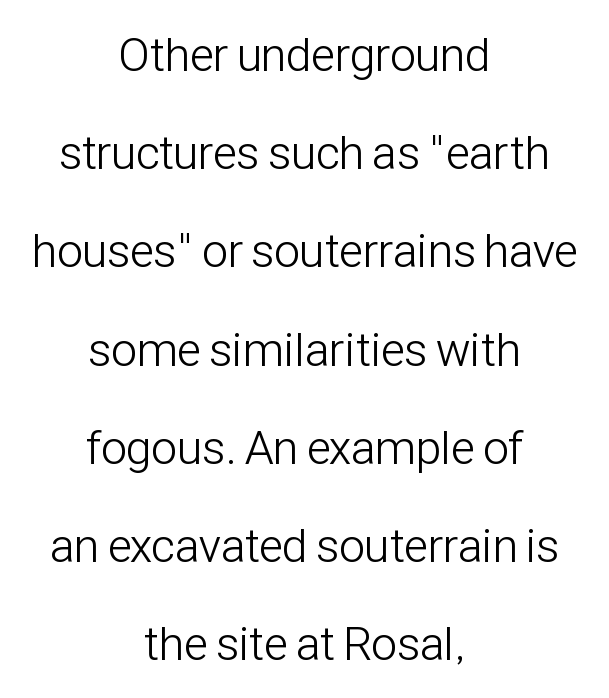
No chunkiness to these letters — they're not bold. Neither beginnings nor endings align; midpoints do. Unlike italic type, these characters show no tilt at all. This sample uses a sans-serif face. This block would shrink considerably if given ordinary leading; it's expanded now.
